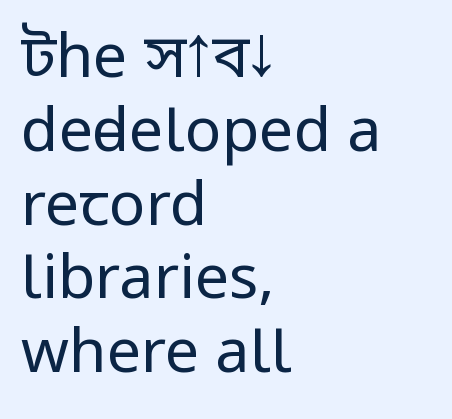
{"serif": "no", "italic": "no", "bold": "no", "weight": "regular", "width": "condensed", "stroke_contrast": "low", "x_height": "large", "monospaced": "no", "underline": "no", "align": "left", "line_spacing_ratio": 1.21, "letter_spacing": "normal", "letter_spacing_em": 0.0, "glyph_px": 61}
